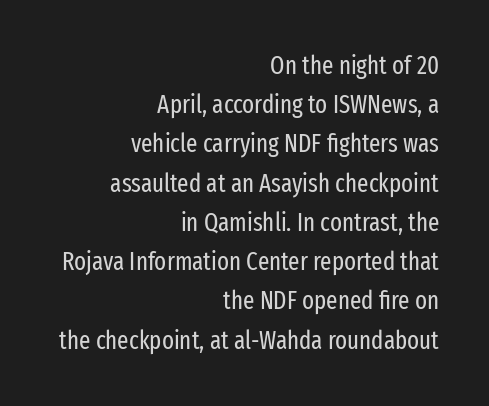
These lines stack with their right ends in a neat column. The horizontal fit of the characters is conventional and even. How would I describe the line gaps? Plain and ordinary. A quiet, ordinary-to-light weight characterises the typeface.
